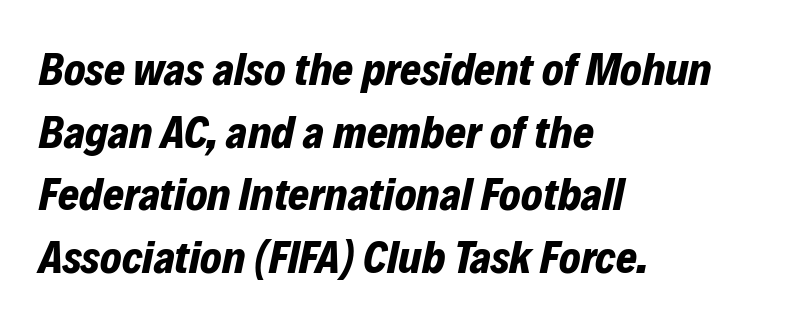
{"italic": "yes", "lean": "right", "slant_degrees": 12, "bold": "yes", "weight": "bold", "width": "normal", "stroke_contrast": "low", "x_height": "medium", "monospaced": "no", "underline": "no", "align": "left", "line_spacing": "normal", "line_spacing_ratio": 1.39, "letter_spacing": "normal", "letter_spacing_em": 0.0, "glyph_px": 45}
